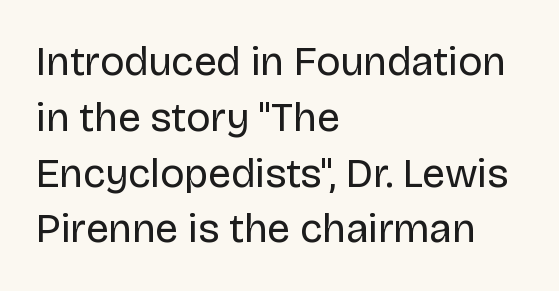
Nothing sits at the stroke ends, so this counts as sans-serif. Is the block centered? No — it sits flush against the left margin. Vertical strokes here are truly vertical. These lines are rendered in a variable-pitch font. What stands out about the letter spacing? Nothing — it is the standard amount. The space beneath each line is pristine and unruled.
